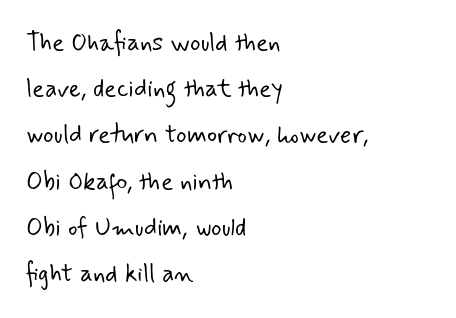
{"bold": "no", "underline": "no", "align": "left", "line_spacing_ratio": 1.85, "letter_spacing": "normal", "letter_spacing_em": 0.0, "glyph_px": 25}
